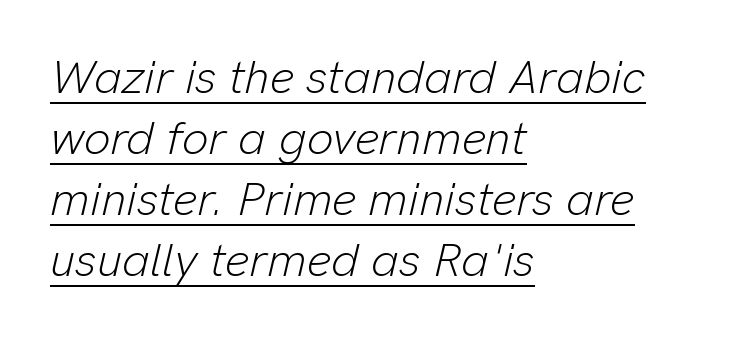
Each stroke keeps to a modest, everyday thickness or less. Quick note: italic. How are the letters spaced? Ordinarily, with no added tracking. Is there much room between lines? A standard amount, neither cramped nor airy. Each line of the rendering has a horizontal stroke beneath the glyphs.
